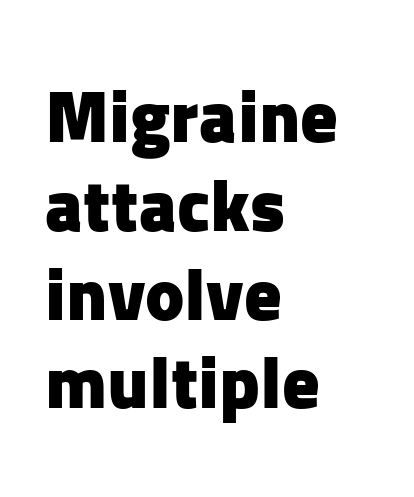
The image shows 74 px heavy sans-serif type, upright; set left-aligned, line spacing 1.2x, normal letter spacing, not underlined; low stroke contrast and a medium x-height.
